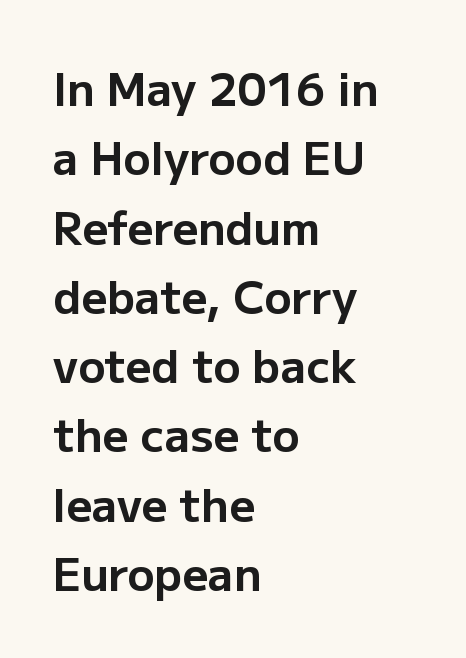
The image shows 45 px bold sans-serif type, upright; set left-aligned, normal line spacing (1.54x), normal letter spacing, not underlined; low stroke contrast and a medium x-height.
